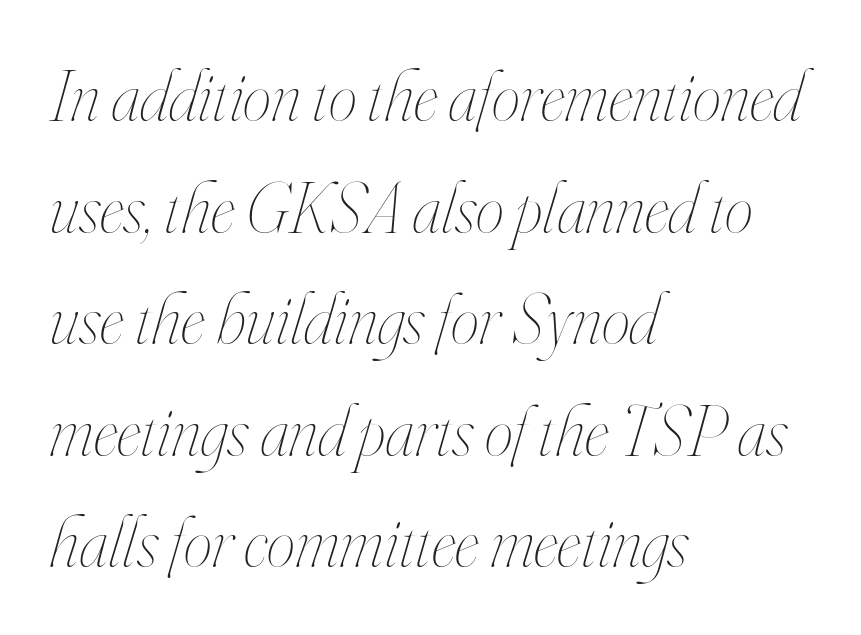
The image shows 72 px thin, condensed type, italic (leaning right); set left-aligned, normal line spacing (1.55x), normal letter spacing, not underlined; high stroke contrast and a small x-height.
